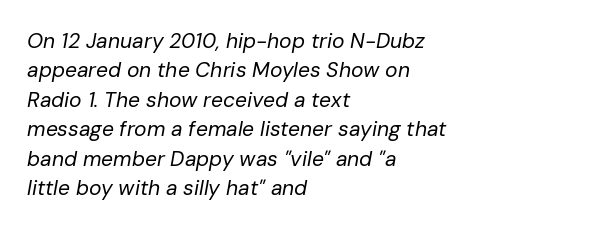
{"italic": "yes", "lean": "right", "slant_degrees": 10, "bold": "no", "underline": "no", "align": "left", "line_spacing": "normal", "line_spacing_ratio": 1.4, "letter_spacing": "normal", "letter_spacing_em": 0.0, "glyph_px": 21}
